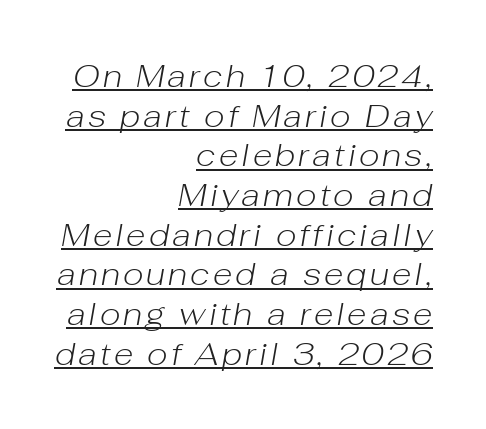
A typesetter would call this proportional, since set widths differ per character. Compared with undecorated copy, this sample adds a rule below the words. The paragraph shown leans on its right margin. Emphasis-style slanted type is in use. On a weight scale, this lands at 450 or below.
